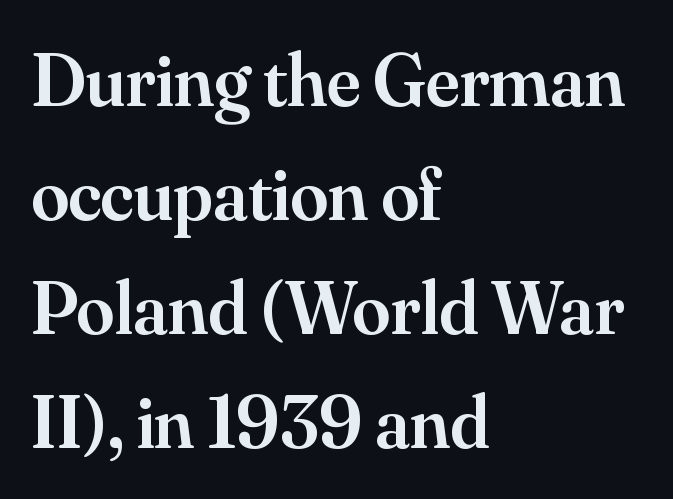
The rendering uses a semibold face; strokes are thickened but not to full bold. The letters carry serifs — small finishing strokes at the ends of their stems. Unlike italic type, these characters show no tilt at all. The space beneath each line is pristine and unruled. Line starts are locked; line ends wander.
